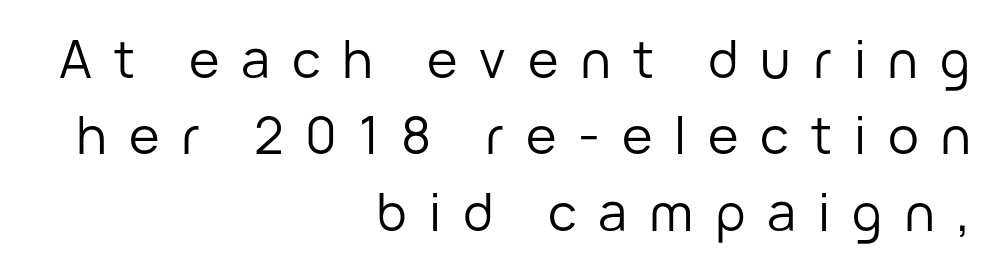
The image shows 52 px regular-weight sans-serif type, upright; set right-aligned, normal line spacing (1.47x), unusually wide letter spacing (+0.42 em), not underlined; low stroke contrast and a medium x-height.
